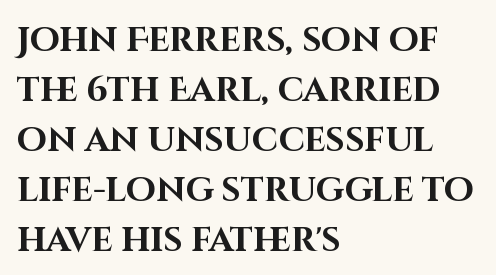
{"serif": "no", "italic": "no", "bold": "yes", "weight": "bold", "width": "normal", "stroke_contrast": "high", "x_height": "large", "monospaced": "no", "underline": "no", "align": "left", "line_spacing": "normal", "line_spacing_ratio": 1.47, "letter_spacing": "normal", "letter_spacing_em": 0.0, "glyph_px": 34}
